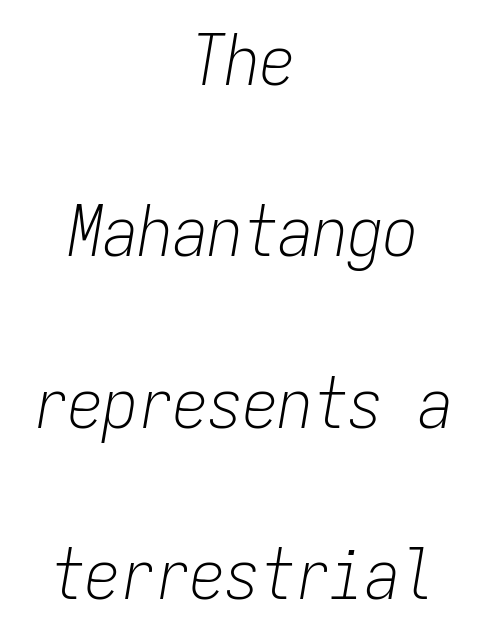
The specimen omits any rule beneath the text block's lines. These lines were composed using italics. Which margin do the lines hug? Neither — every line sits in the middle. Bold? No — there's no thickening of the strokes. These lines are rendered in a fixed-pitch font. Baseline-to-baseline distance is far greater than the letter height.
